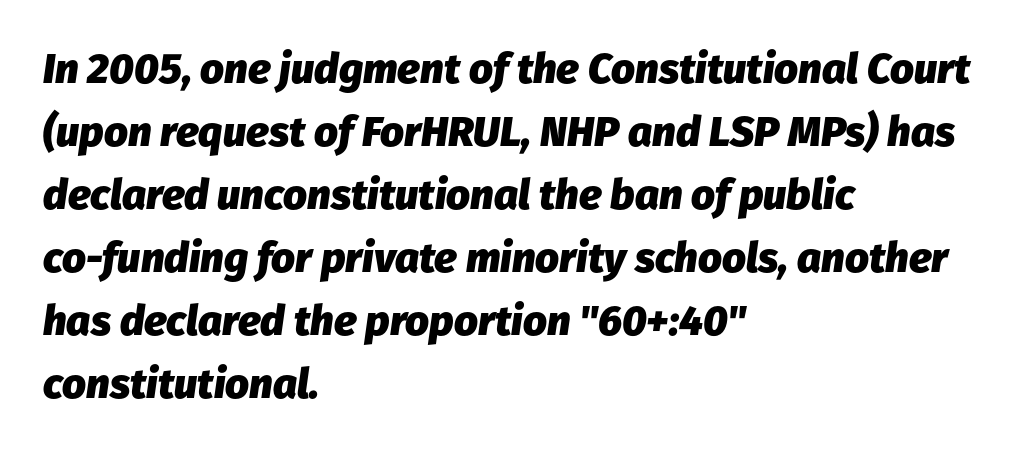
Q: Is the text bold? A: Yes.
Q: Is the text italic (slanted)? A: Yes, it leans right by about 8 degrees.
Q: Is the text underlined? A: No.
Q: How is the paragraph aligned? A: Left-aligned.
Q: Is the spacing between letters normal or unusually wide? A: Normal.
Q: Is the spacing between lines tight, normal or loose? A: Normal.
Q: Width (condensed, normal, or wide)? A: Normal.
Q: Stroke contrast? A: Low.
Q: x-height? A: Medium.
Q: Monospaced? A: No.
